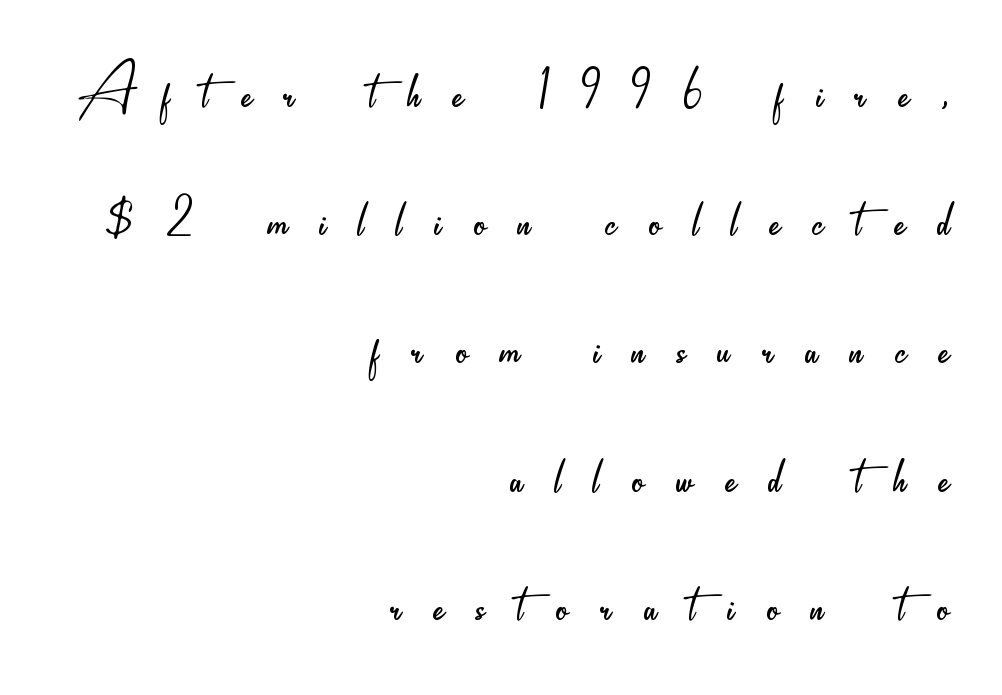
The image shows 75 px light, condensed sans-serif type; set right-aligned, line spacing 1.71x, unusually wide letter spacing (+0.43 em), not underlined; low stroke contrast and a small x-height.
